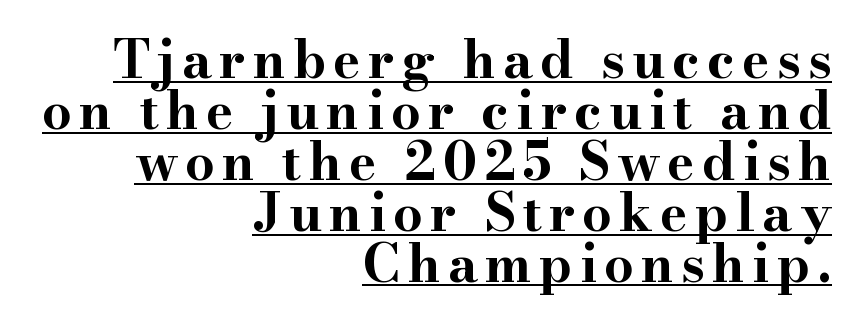
Q: Is the text bold? A: Yes.
Q: Is the text italic (slanted)? A: No, it is upright.
Q: Is the typeface a serif or a sans-serif typeface? A: Serif.
Q: Is the text underlined? A: Yes.
Q: How is the paragraph aligned? A: Right-aligned.
Q: Is the spacing between lines tight, normal or loose? A: Tight.
Q: Width (condensed, normal, or wide)? A: Wide.
Q: Stroke contrast? A: High.
Q: x-height? A: Small.
Q: Monospaced? A: No.
